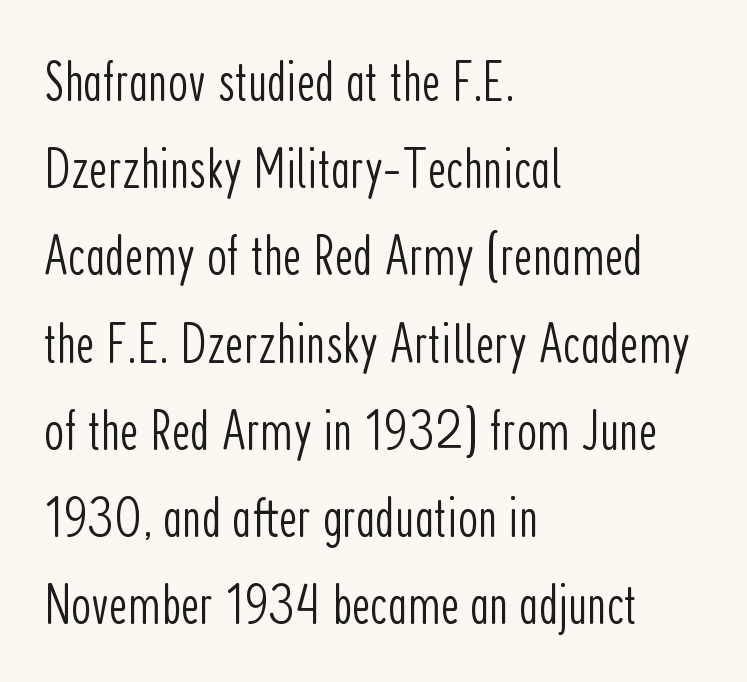
{"serif": "no", "italic": "no", "bold": "no", "weight": "light", "width": "condensed", "stroke_contrast": "low", "x_height": "medium", "monospaced": "no", "underline": "no", "align": "left", "line_spacing": "normal", "line_spacing_ratio": 1.53, "letter_spacing": "normal", "letter_spacing_em": 0.0, "glyph_px": 57}
